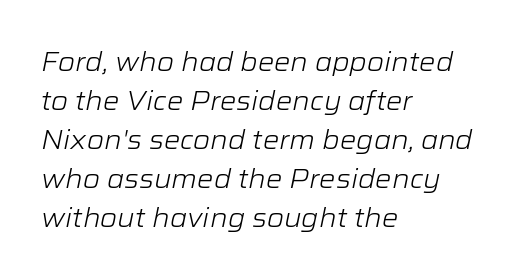
The passage shown is not underscored anywhere. Looking at the ascenders, they clearly lean. Heft: none added — not bold. One-word summary of the alignment: left.
